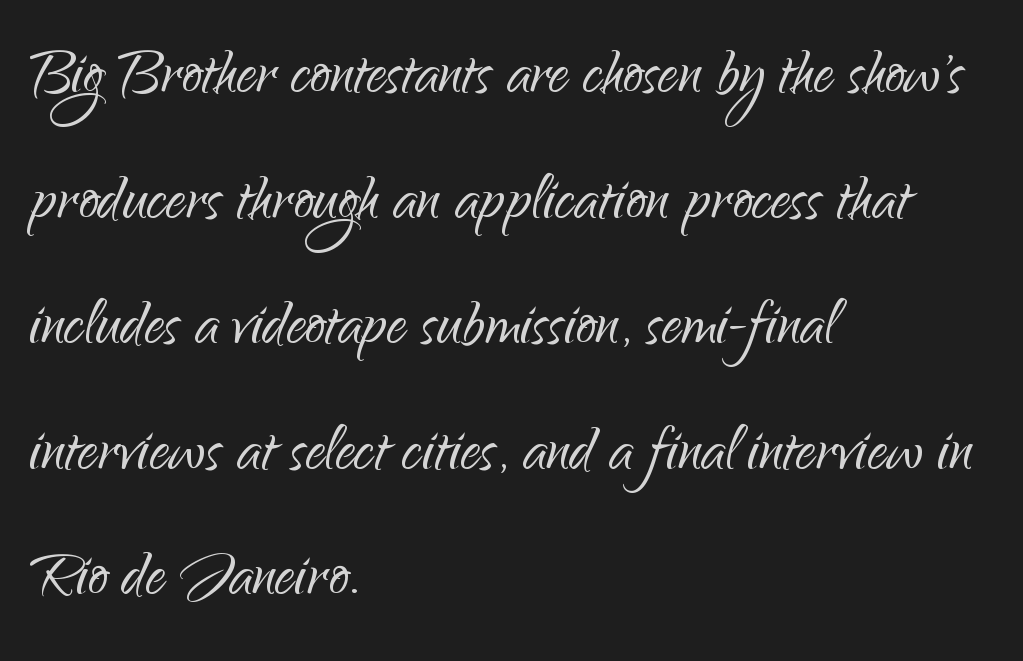
The image shows 80 px light sans-serif type; set left-aligned, normal line spacing (1.57x), normal letter spacing, not underlined; low stroke contrast and a small x-height.
